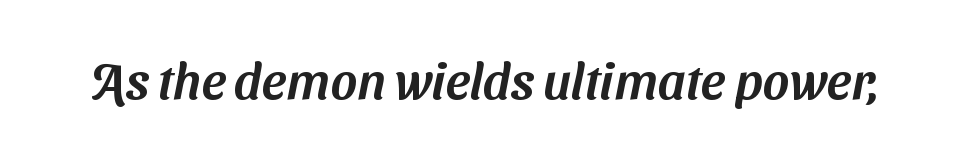
Q: Is the typeface a serif or a sans-serif typeface? A: Sans-serif.
Q: Is the text underlined? A: No.
Q: Is the spacing between letters normal or unusually wide? A: Normal.
Q: Width (condensed, normal, or wide)? A: Normal.
Q: Stroke contrast? A: Medium.
Q: x-height? A: Medium.
Q: Monospaced? A: No.
